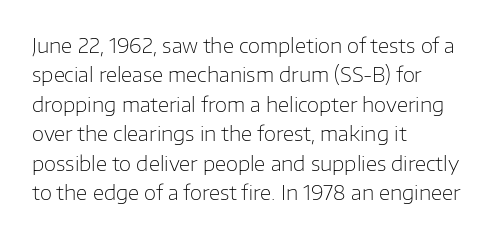
The image shows 20 px text type, upright; set left-aligned, normal line spacing (1.47x), normal letter spacing, not underlined.
